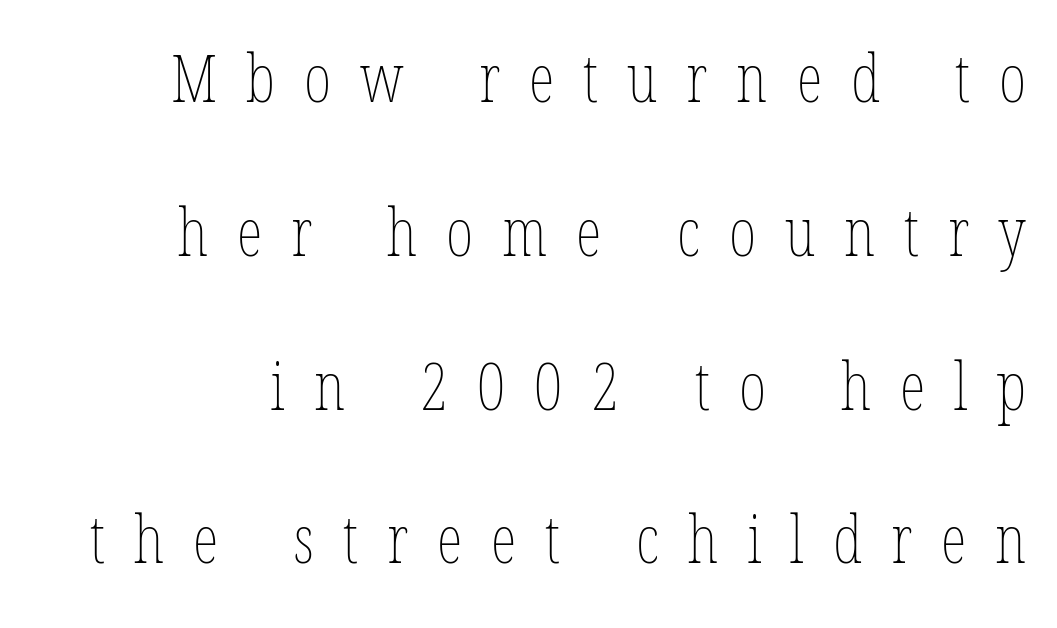
The image shows 66 px thin, condensed type, upright; set loose line spacing (2.33x), unusually wide letter spacing (+0.44 em), not underlined; low stroke contrast and a medium x-height.
